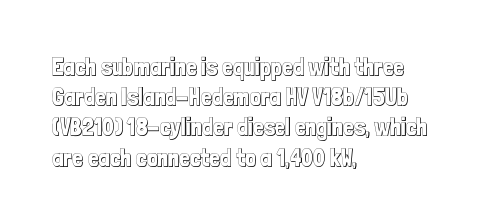
{"italic": "no", "underline": "no", "align": "left", "line_spacing": "normal", "line_spacing_ratio": 1.26, "letter_spacing": "normal", "letter_spacing_em": 0.0, "glyph_px": 24}
